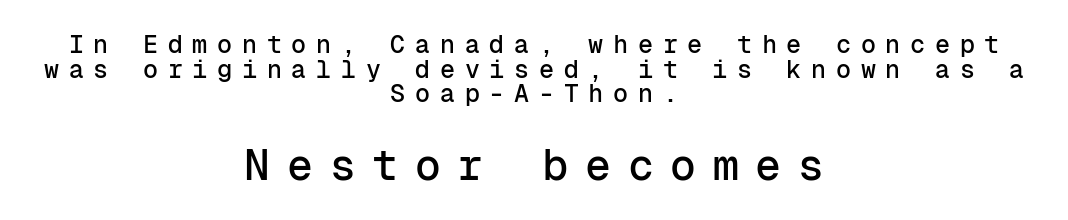
The image shows 43 px sans-serif type, upright, monospaced; set centered, tight line spacing (0.99x), unusually wide letter spacing (+0.39 em), not underlined; the second (bottom) block is 1.72x larger; low stroke contrast and a medium x-height.
